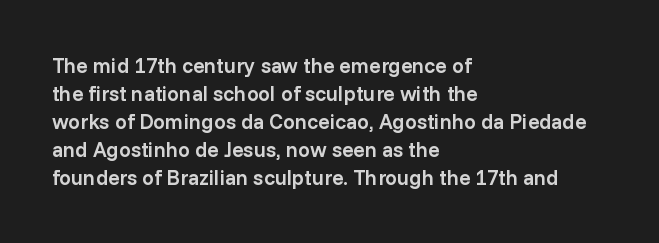
This is moderately heavy type, rendered in semibold. The baseline area is clear. The horizontal fit of the characters is conventional and even. Layout note: lines flush left.
